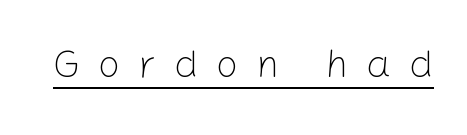
Tracking here is generous; glyphs stand well apart from one another. Style check: upright. The font sits on the lighter half of the weight spectrum, regular included. Looks like regular typesetting: each glyph gets only the width it needs. Observe the absence of serifs on each vertical stroke in this sample. What decoration does the sample have? An underline.
